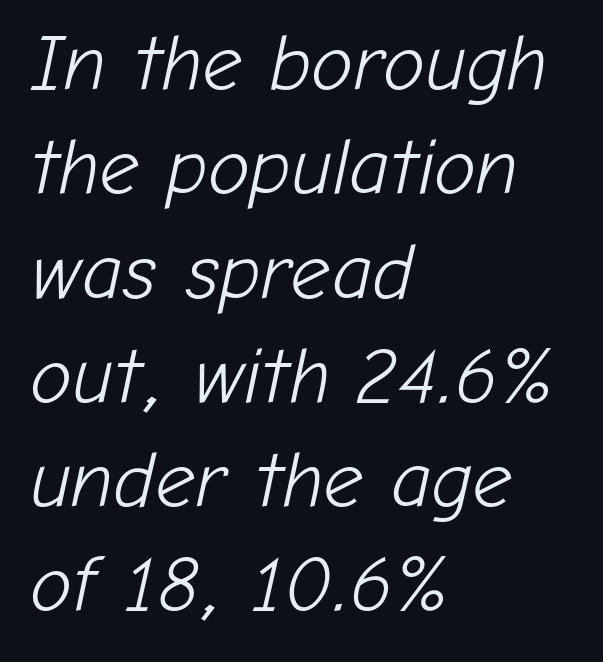
Q: Is the text bold? A: No.
Q: Is the text italic (slanted)? A: Yes, it leans right by about 12 degrees.
Q: Is the text underlined? A: No.
Q: How is the paragraph aligned? A: Left-aligned.
Q: Is the spacing between letters normal or unusually wide? A: Normal.
Q: Is the spacing between lines tight, normal or loose? A: Normal.
Q: Width (condensed, normal, or wide)? A: Normal.
Q: Stroke contrast? A: Low.
Q: x-height? A: Medium.
Q: Monospaced? A: No.
